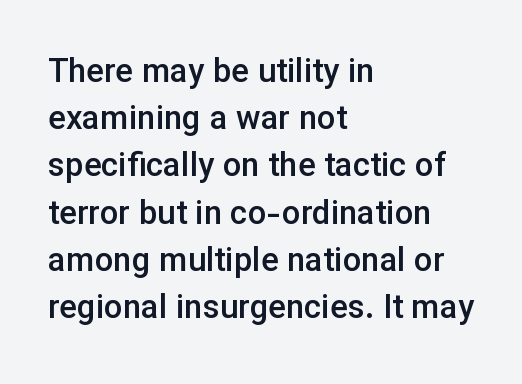
{"serif": "no", "italic": "no", "bold": "semi", "weight": "semibold", "width": "normal", "stroke_contrast": "low", "x_height": "medium", "monospaced": "no", "underline": "no", "align": "left", "line_spacing": "normal", "line_spacing_ratio": 1.43, "letter_spacing": "normal", "letter_spacing_em": 0.0, "glyph_px": 33}
